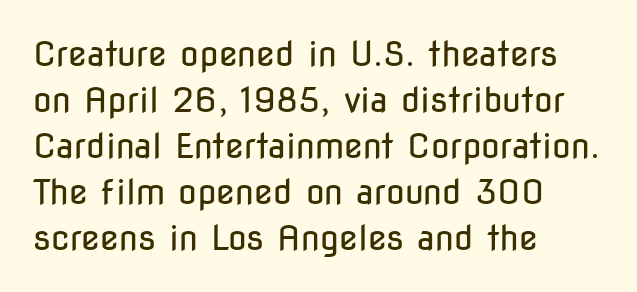
Q: Is the text bold? A: No.
Q: Is the text italic (slanted)? A: No, it is upright.
Q: Is the typeface a serif or a sans-serif typeface? A: Sans-serif.
Q: Is the text underlined? A: No.
Q: How is the paragraph aligned? A: Left-aligned.
Q: Is the spacing between letters normal or unusually wide? A: Normal.
Q: Is the spacing between lines tight, normal or loose? A: Normal.
Q: Width (condensed, normal, or wide)? A: Condensed.
Q: Stroke contrast? A: Low.
Q: x-height? A: Medium.
Q: Monospaced? A: No.
